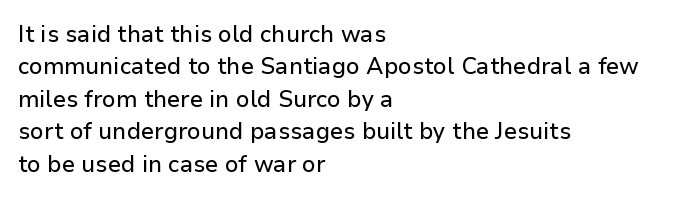
Q: Is the text italic (slanted)? A: No, it is upright.
Q: Is the text underlined? A: No.
Q: How is the paragraph aligned? A: Left-aligned.
Q: Is the spacing between letters normal or unusually wide? A: Normal.
Q: Is the spacing between lines tight, normal or loose? A: Normal.
